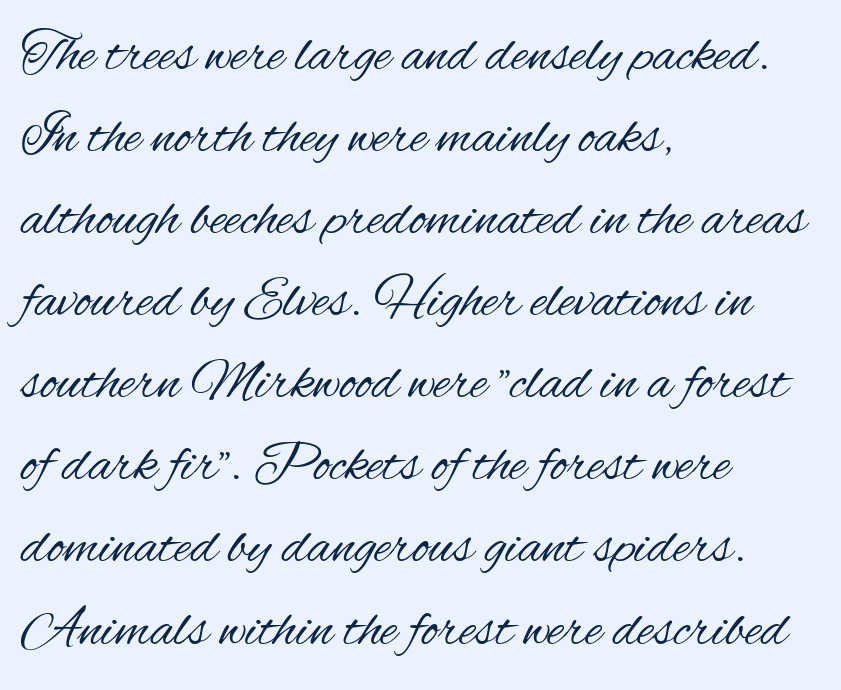
Q: Is the text bold? A: No.
Q: Is the text italic (slanted)? A: Yes.
Q: Is the typeface a serif or a sans-serif typeface? A: Sans-serif.
Q: Is the text underlined? A: No.
Q: How is the paragraph aligned? A: Left-aligned.
Q: Is the spacing between letters normal or unusually wide? A: Normal.
Q: Is the spacing between lines tight, normal or loose? A: Normal.
Q: Width (condensed, normal, or wide)? A: Condensed.
Q: Stroke contrast? A: Medium.
Q: x-height? A: Small.
Q: Monospaced? A: No.
